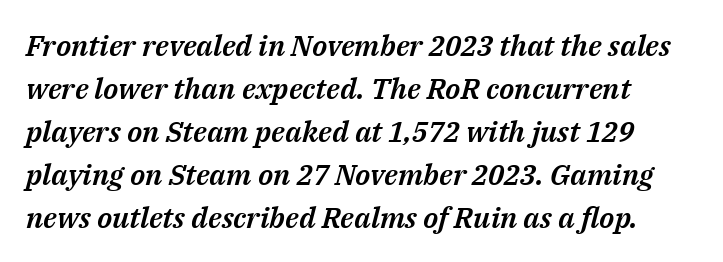
Does the leading feel generous? No, just average. These lines keep a tight, regular rhythm from letter to letter. The passage shown is typed in a proportional face where columns would drift. The axis of the letterforms is tilted away from vertical. Rule under the text: the space is simply empty.
